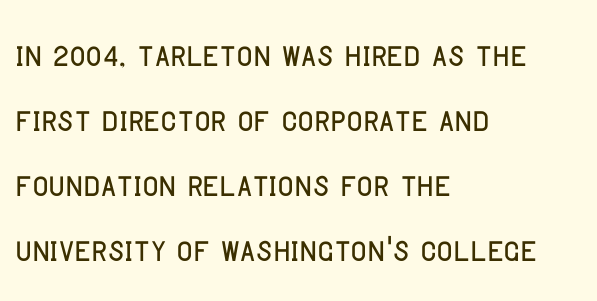
Q: Is the text italic (slanted)? A: No, it is upright.
Q: Is the typeface a serif or a sans-serif typeface? A: Sans-serif.
Q: Is the text underlined? A: No.
Q: How is the paragraph aligned? A: Left-aligned.
Q: Is the spacing between letters normal or unusually wide? A: Normal.
Q: Is the spacing between lines tight, normal or loose? A: Normal.
Q: Width (condensed, normal, or wide)? A: Condensed.
Q: Stroke contrast? A: Low.
Q: x-height? A: Large.
Q: Monospaced? A: No.
